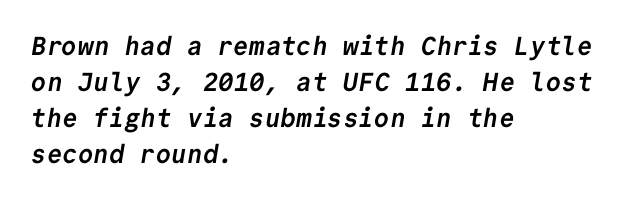
Q: Is the text bold? A: Yes.
Q: Is the text underlined? A: No.
Q: How is the paragraph aligned? A: Left-aligned.
Q: Is the spacing between letters normal or unusually wide? A: Normal.
Q: Is the spacing between lines tight, normal or loose? A: Normal.
